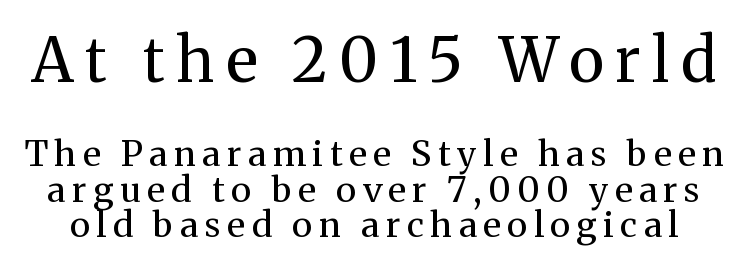
The weight tops out at a normal text grade. Character widths vary here, with narrow letters taking less room than wide ones. Words float on clear page, feet unadorned. Designer's note — italics off, roman on. Unlike a clean sans, this face finishes its strokes with serifs. How would I describe the line gaps? Narrow and economical.
